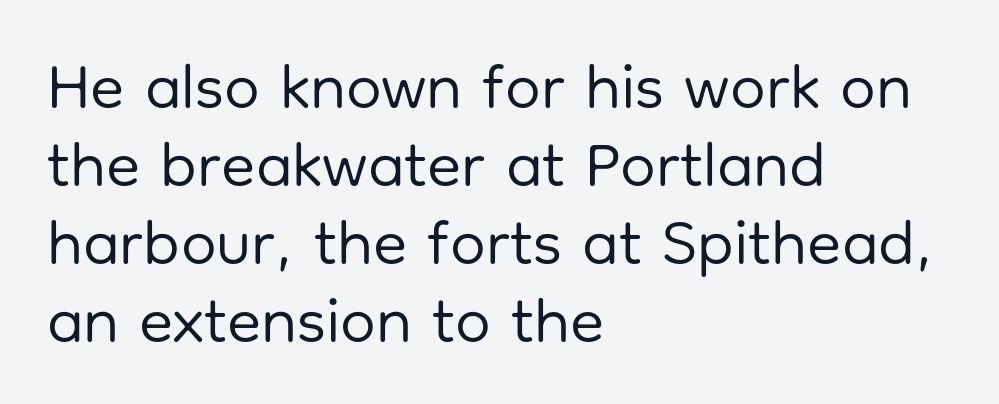
{"serif": "no", "italic": "no", "bold": "no", "weight": "regular", "width": "normal", "stroke_contrast": "low", "x_height": "medium", "monospaced": "no", "underline": "no", "align": "left", "line_spacing_ratio": 1.24, "letter_spacing": "normal", "letter_spacing_em": 0.0, "glyph_px": 63}
